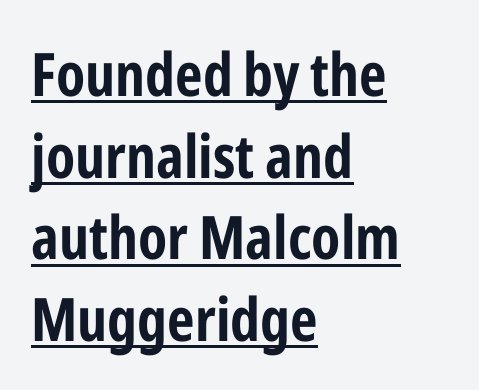
{"serif": "no", "italic": "no", "bold": "yes", "weight": "bold", "width": "condensed", "stroke_contrast": "low", "x_height": "medium", "monospaced": "no", "underline": "yes", "align": "left", "line_spacing": "normal", "line_spacing_ratio": 1.36, "letter_spacing": "normal", "letter_spacing_em": 0.0, "glyph_px": 60}
